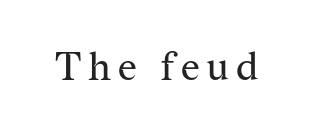
Regarding serifs, this sample has them. Is the type heavy? It reads as light-to-regular instead. A typesetter would mark this as roman, not italic. Descenders are the only things crossing below the line.
